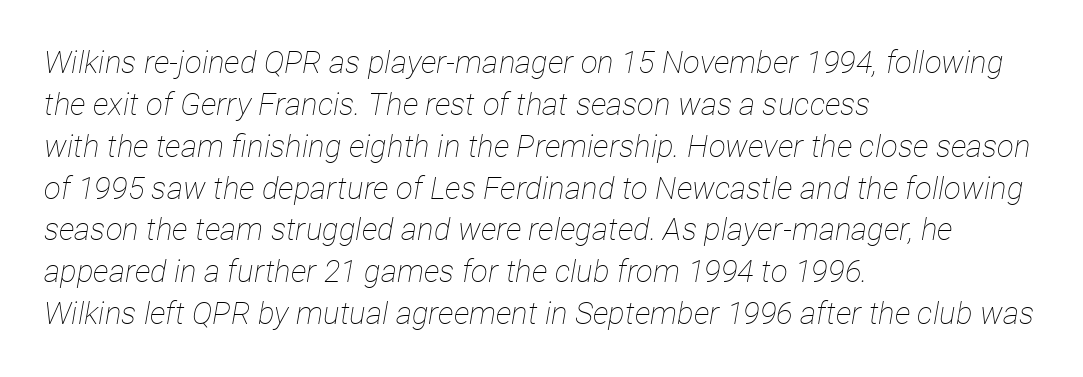
Each letter keeps its own natural width here, so spacing adapts to shape. Honestly, the letter spacing is just normal — you wouldn't notice it. Successive baselines arrive at the customary interval. These lines are set flush left with a ragged right edge.
